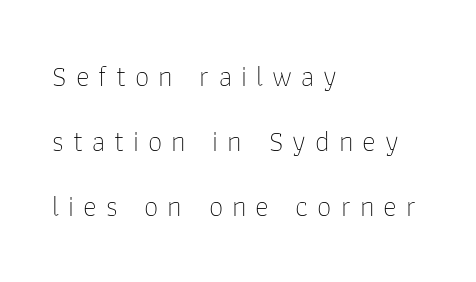
{"serif": "no", "italic": "no", "bold": "no", "weight": "thin", "width": "normal", "stroke_contrast": "low", "x_height": "medium", "monospaced": "no", "underline": "no", "align": "left", "line_spacing": "loose", "line_spacing_ratio": 2.24, "letter_spacing": "wide", "letter_spacing_em": 0.31, "glyph_px": 29}
